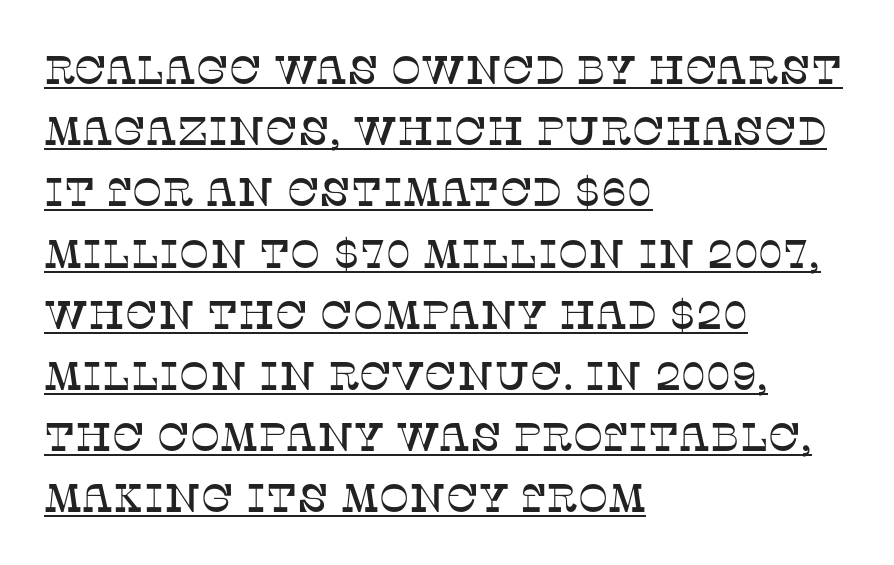
The image shows 40 px serif type, upright; set left-aligned, normal line spacing (1.53x), normal letter spacing, underlined; low stroke contrast and a large x-height.
